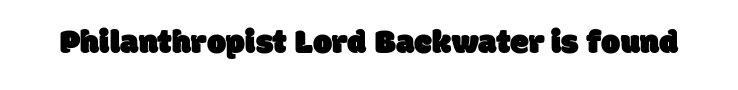
Q: Is the typeface a serif or a sans-serif typeface? A: Sans-serif.
Q: Is the text underlined? A: No.
Q: Is the spacing between letters normal or unusually wide? A: Normal.
Q: Width (condensed, normal, or wide)? A: Normal.
Q: Stroke contrast? A: Low.
Q: x-height? A: Large.
Q: Monospaced? A: No.
